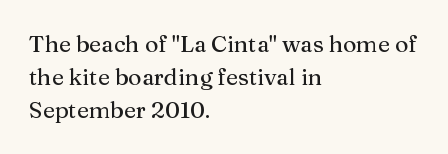
The block of text has a typical density, with ordinary space between rows. Tracking here is standard; glyphs follow each other at the usual distance. The strip under each line holds only bare page. The lettering holds an erect, upright posture throughout. Teacher's note: observe the even left margin — that is flush-left alignment.
